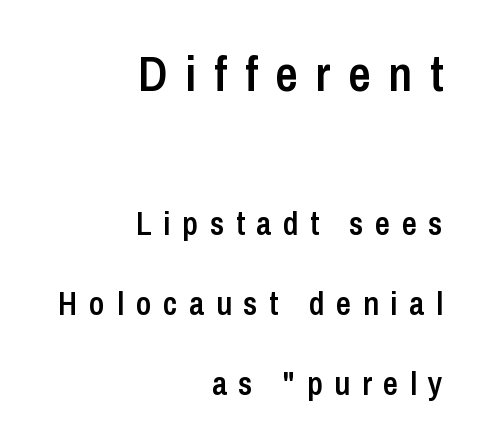
Do the letters lean? They stand straight. Large over small — that's the arrangement of the two blocks here. Slightly chunky letters — semibold, I'd say, not full bold. If you drew a ruler down the right edge, every line would touch it. The gap between lines stays unmarked.
